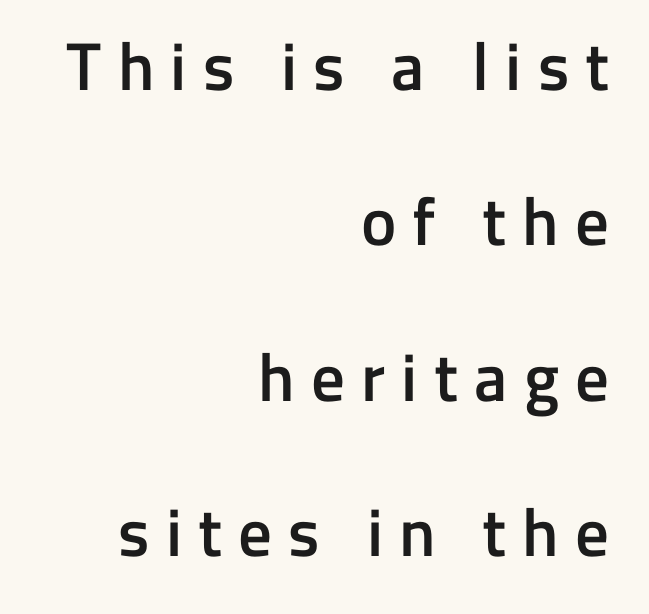
The image shows 67 px semibold sans-serif type, upright; set right-aligned, loose line spacing (2.32x), unusually wide letter spacing (+0.24 em), not underlined; low stroke contrast and a medium x-height.
